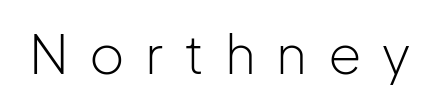
Italic: no, the glyphs are upright roman. The letters advance in unequal steps, a hallmark of proportional type. Does the type have serifs? No, each stem ends abruptly. Unmarked baselines from the first word to the last. Between one letter and the next there's a generous, obvious gap.
